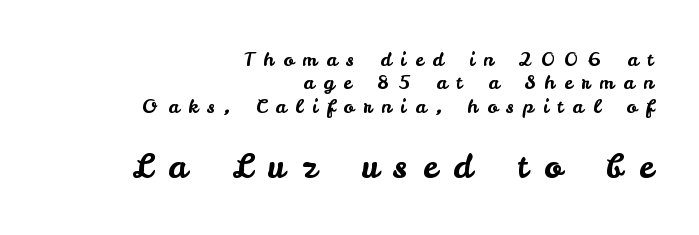
Q: Is the text italic (slanted)? A: Yes.
Q: Is the typeface a serif or a sans-serif typeface? A: Sans-serif.
Q: Is the text underlined? A: No.
Q: How is the paragraph aligned? A: Right-aligned.
Q: Is the spacing between letters normal or unusually wide? A: Unusually wide.
Q: Which block of text is set in a larger size, the first (top) or the second (bottom)? A: The second (bottom) one.
Q: Width (condensed, normal, or wide)? A: Normal.
Q: Stroke contrast? A: Low.
Q: x-height? A: Small.
Q: Monospaced? A: No.
